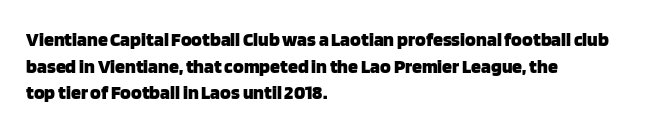
Q: Is the text bold? A: Yes.
Q: Is the text italic (slanted)? A: No, it is upright.
Q: Is the text underlined? A: No.
Q: How is the paragraph aligned? A: Left-aligned.
Q: Is the spacing between letters normal or unusually wide? A: Normal.
Q: Is the spacing between lines tight, normal or loose? A: Normal.
